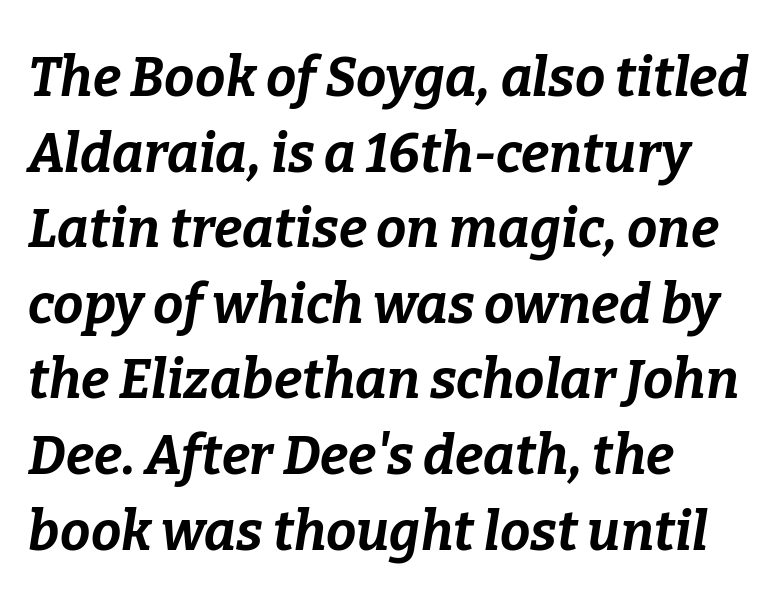
What's the leading like? Ordinary, nothing unusual. Weight: bold. A classic flush-left, rag-right setting is used for this passage. Looking at the ascenders, they clearly lean. Words float on clear page, feet unadorned.
